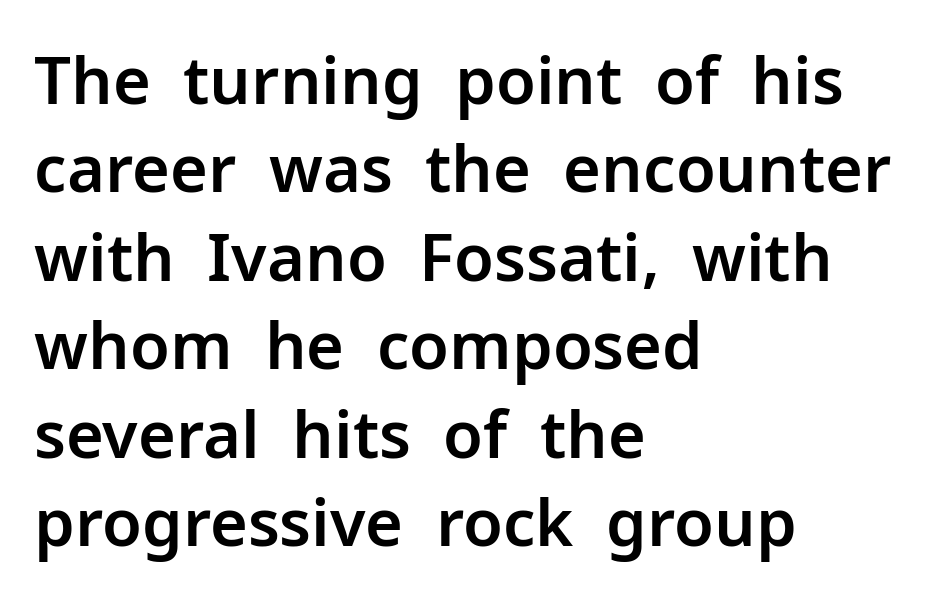
The image shows 65 px sans-serif type, upright; set left-aligned, normal line spacing (1.36x), normal letter spacing, not underlined; low stroke contrast and a medium x-height.
